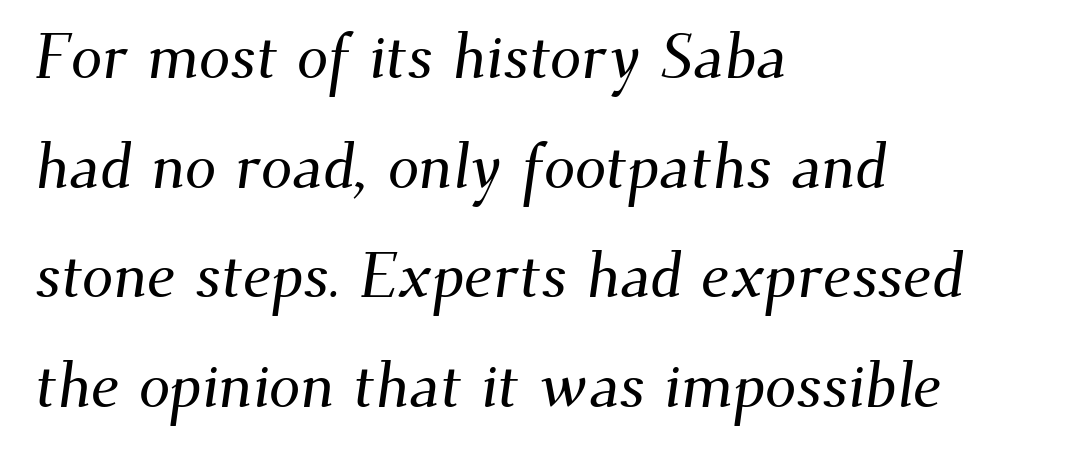
A serif font was chosen for this passage. The letters advance in unequal steps, a hallmark of proportional type. Nobody drew a line under any word here. Casual observation: everything's shoved over to the left. The tracking reads as untouched default to a designer's eye.
